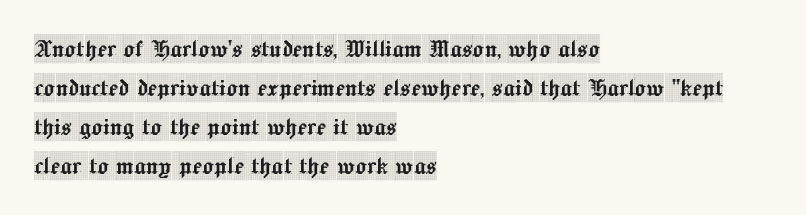
Q: Is the text italic (slanted)? A: No, it is upright.
Q: Is the typeface a serif or a sans-serif typeface? A: Serif.
Q: Is the text underlined? A: No.
Q: How is the paragraph aligned? A: Left-aligned.
Q: Is the spacing between letters normal or unusually wide? A: Normal.
Q: Is the spacing between lines tight, normal or loose? A: Normal.
Q: Width (condensed, normal, or wide)? A: Condensed.
Q: x-height? A: Large.
Q: Monospaced? A: No.
